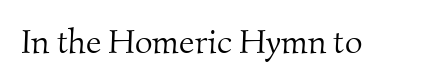
{"serif": "yes", "bold": "no", "weight": "light", "width": "normal", "stroke_contrast": "medium", "x_height": "small", "monospaced": "no", "underline": "no", "letter_spacing": "normal", "letter_spacing_em": 0.0, "glyph_px": 34}
